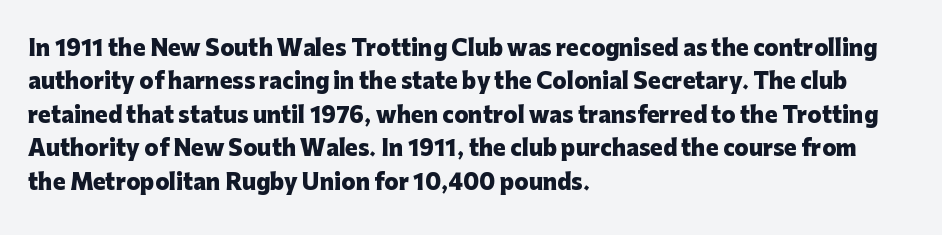
The image shows 21 px bold type, upright; set left-aligned, normal line spacing (1.59x), normal letter spacing, not underlined.
